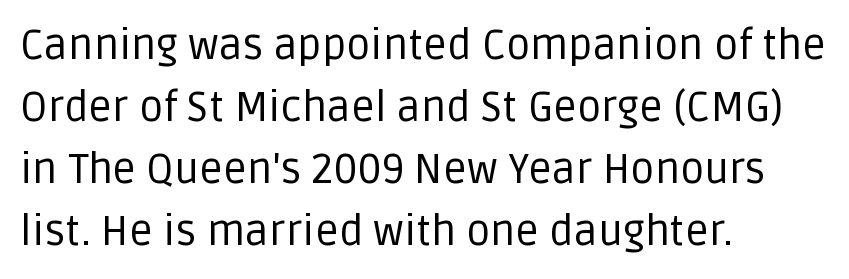
Check under the words: just untouched page. The text was rendered using a sans face with plain stroke endings. The line texture is even and compact thanks to regular tracking. A normal amount of white space separates one row of letters from the next. Each line starts at the same left margin while the right side varies. Ink coverage per letter is moderate at most.
